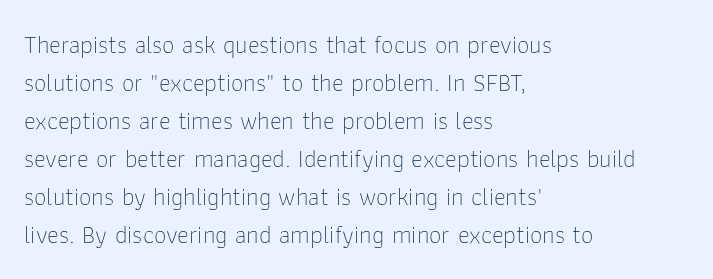
The font's upright variant was chosen for this text. The specimen omits any rule beneath the text block's lines. All the whitespace from short lines collects on the right. Tracking here is standard; glyphs follow each other at the usual distance.
